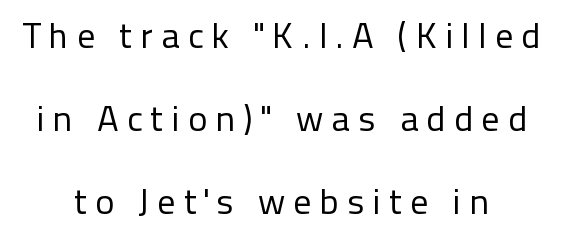
The image shows 36 px regular-weight sans-serif type, upright; set centered, loose line spacing (2.31x), unusually wide letter spacing (+0.22 em), not underlined; low stroke contrast and a medium x-height.
